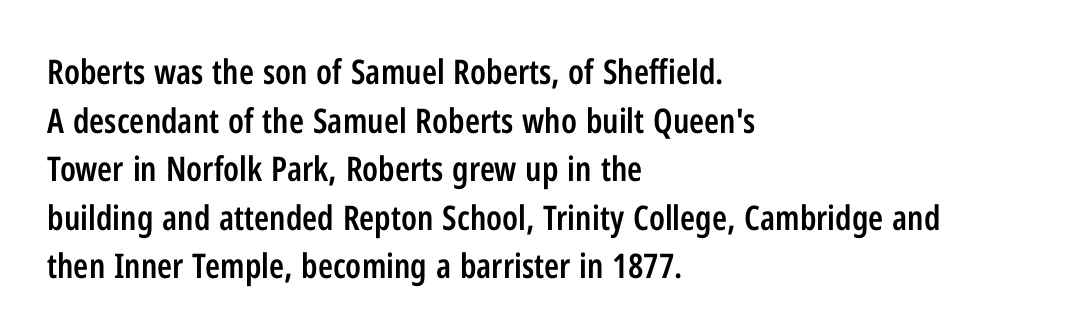
You can tell from the bare stems that sans-serif type was used. Character widths vary here, with narrow letters taking less room than wide ones. Where is the straight margin? On the left. The designer left line spacing at the default. The specimen reads as upright at a glance. Does extra space separate the letters? No, they use regular spacing.
